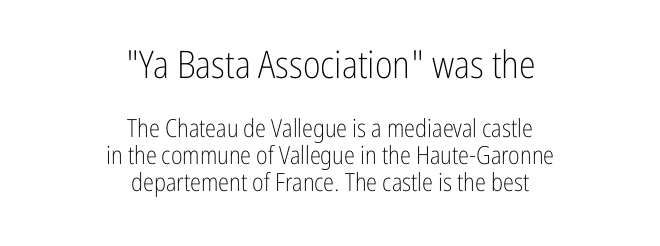
Q: Is the text bold? A: No.
Q: Is the text italic (slanted)? A: No, it is upright.
Q: Is the typeface a serif or a sans-serif typeface? A: Sans-serif.
Q: Is the text underlined? A: No.
Q: How is the paragraph aligned? A: Centered.
Q: Is the spacing between letters normal or unusually wide? A: Normal.
Q: Is the spacing between lines tight, normal or loose? A: Tight.
Q: Which block of text is set in a larger size, the first (top) or the second (bottom)? A: The first (top) one.
Q: Width (condensed, normal, or wide)? A: Condensed.
Q: Stroke contrast? A: Low.
Q: x-height? A: Medium.
Q: Monospaced? A: No.
